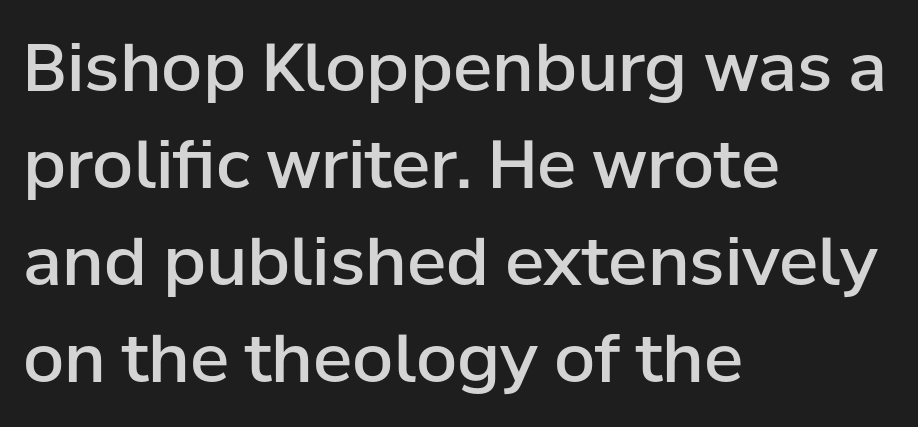
{"serif": "no", "italic": "no", "bold": "semi", "weight": "semibold", "width": "normal", "stroke_contrast": "low", "x_height": "medium", "monospaced": "no", "underline": "no", "align": "left", "line_spacing": "normal", "line_spacing_ratio": 1.47, "letter_spacing": "normal", "letter_spacing_em": 0.0, "glyph_px": 66}
